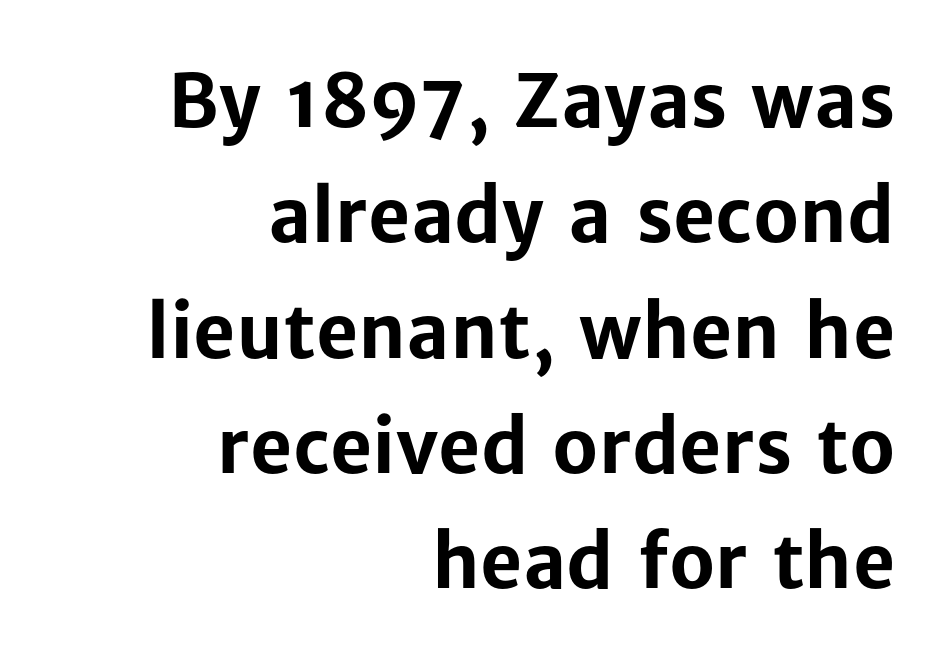
{"serif": "no", "italic": "no", "bold": "yes", "weight": "bold", "width": "normal", "stroke_contrast": "low", "x_height": "medium", "monospaced": "no", "underline": "no", "align": "right", "line_spacing": "normal", "line_spacing_ratio": 1.58, "letter_spacing": "normal", "letter_spacing_em": 0.0, "glyph_px": 73}
